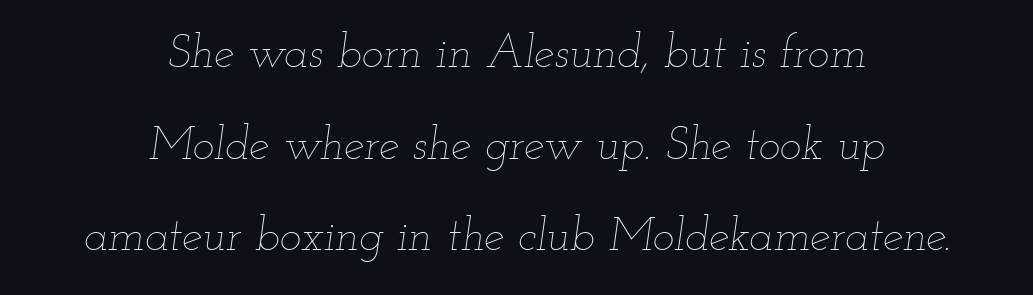
{"italic": "yes", "lean": "right", "slant_degrees": 12, "bold": "no", "weight": "thin", "width": "wide", "stroke_contrast": "low", "x_height": "small", "monospaced": "no", "underline": "no", "align": "center", "line_spacing": "loose", "line_spacing_ratio": 1.99, "letter_spacing": "normal", "letter_spacing_em": 0.0, "glyph_px": 46}
